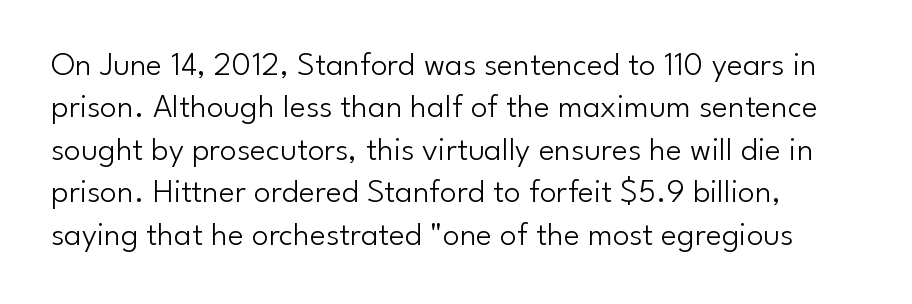
Descenders are the only things crossing below the line. Unlike italic type, these characters show no tilt at all. You can tell from the bare stems that sans-serif type was used. Words appear dense and cohesive because spacing is normal.
